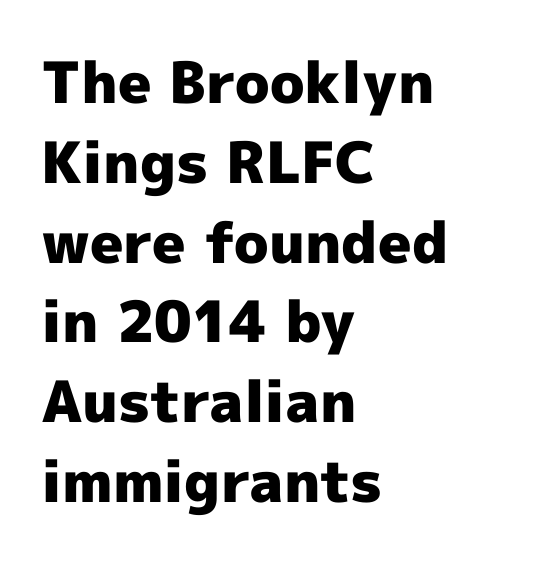
Q: Is the text bold? A: Yes.
Q: Is the text italic (slanted)? A: No, it is upright.
Q: Is the typeface a serif or a sans-serif typeface? A: Sans-serif.
Q: Is the text underlined? A: No.
Q: How is the paragraph aligned? A: Left-aligned.
Q: Is the spacing between letters normal or unusually wide? A: Normal.
Q: Is the spacing between lines tight, normal or loose? A: Normal.
Q: Width (condensed, normal, or wide)? A: Normal.
Q: x-height? A: Medium.
Q: Monospaced? A: No.
